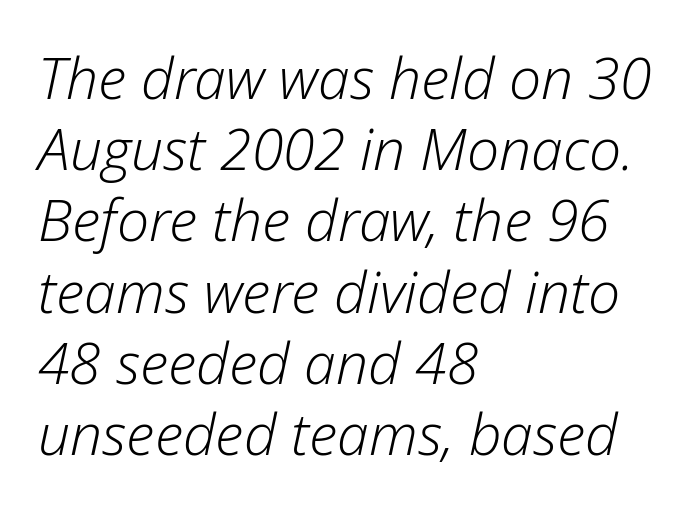
Do the characters align in a grid? No, the font is proportional. These lines keep a tight, regular rhythm from letter to letter. Regular leading. A student would call this left alignment; a typographer would say flush left, rag right. Descenders hang freely into open space.
